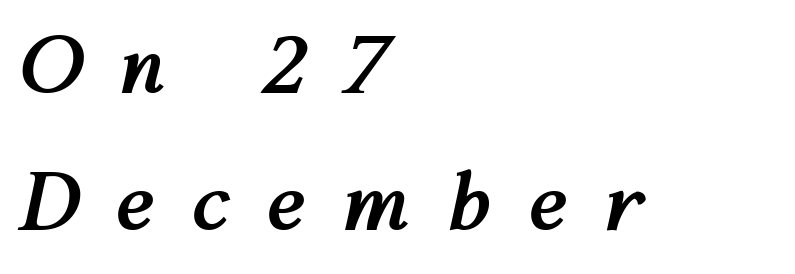
{"italic": "yes", "lean": "right", "slant_degrees": 12, "bold": "yes", "weight": "semibold", "width": "normal", "stroke_contrast": "medium", "x_height": "medium", "monospaced": "no", "underline": "no", "align": "left", "line_spacing_ratio": 1.74, "letter_spacing": "wide", "letter_spacing_em": 0.47, "glyph_px": 79}
